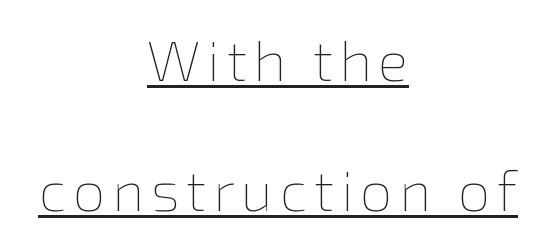
The letters advance in unequal steps, a hallmark of proportional type. The letters stand straight up with perfectly vertical stems. The lines are quadded center. The face used here appears with an underline applied. This is not heavy type; no bold has been used. Regarding leading, the lines here are spaced well apart.
